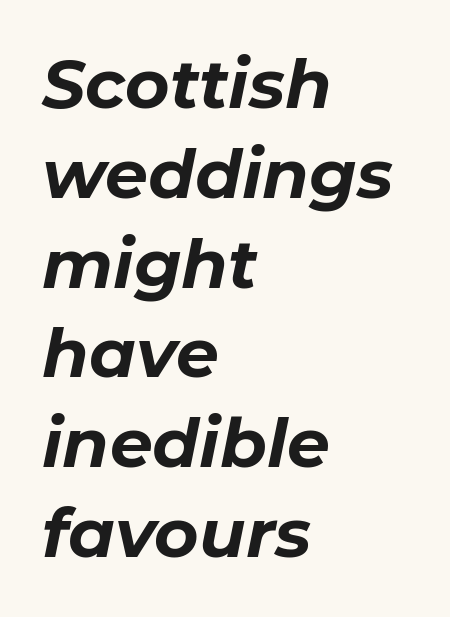
The image shows 68 px bold type, italic (leaning right); set left-aligned, normal line spacing (1.32x), normal letter spacing, not underlined; low stroke contrast and a medium x-height.
